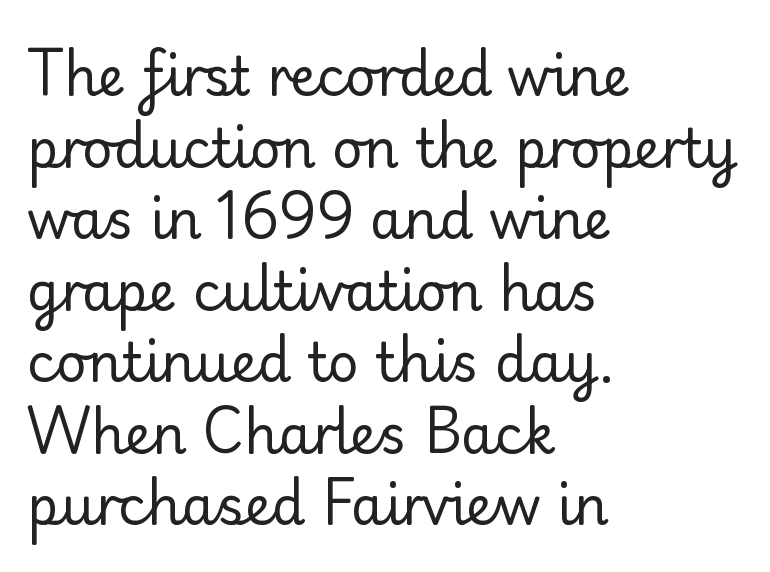
The image shows 53 px regular-weight sans-serif type, upright; set left-aligned, normal line spacing (1.35x), normal letter spacing, not underlined; low stroke contrast and a small x-height.
